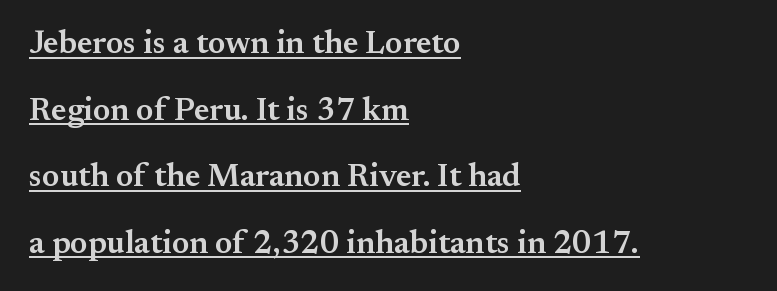
The image shows 32 px semibold serif type, upright; set left-aligned, loose line spacing (2.08x), normal letter spacing, underlined; medium stroke contrast and a small x-height.
